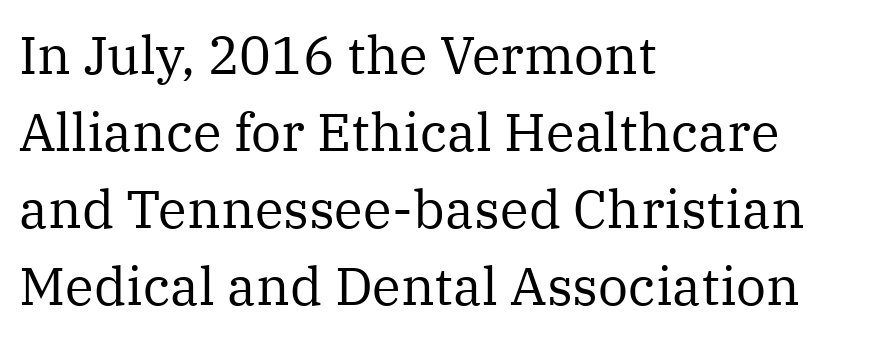
{"serif": "yes", "italic": "no", "bold": "no", "weight": "regular", "width": "normal", "stroke_contrast": "medium", "x_height": "medium", "monospaced": "no", "underline": "no", "align": "left", "line_spacing": "normal", "line_spacing_ratio": 1.45, "letter_spacing": "normal", "letter_spacing_em": 0.0, "glyph_px": 53}
